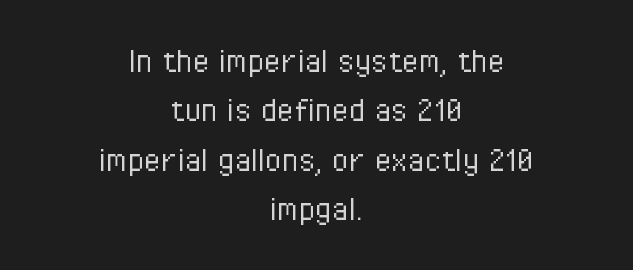
Nothing heavy about these letters — not bold at all. The passage shown is typed in a proportional face where columns would drift. Short note: letters normally spaced. Short and long lines alike share a common midpoint. Regular leading.
